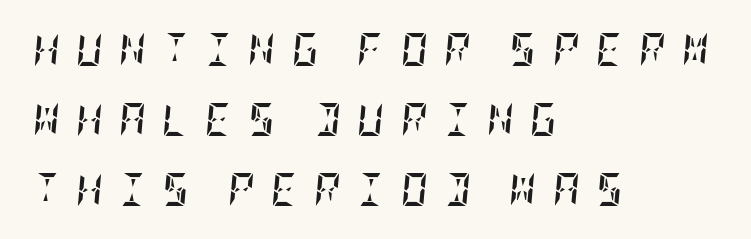
Q: Is the text bold? A: Yes.
Q: Is the text italic (slanted)? A: Yes, it leans right by about 5 degrees.
Q: Is the text underlined? A: No.
Q: How is the paragraph aligned? A: Left-aligned.
Q: Is the spacing between letters normal or unusually wide? A: Unusually wide.
Q: Is the spacing between lines tight, normal or loose? A: Loose.
Q: Width (condensed, normal, or wide)? A: Condensed.
Q: Stroke contrast? A: Low.
Q: x-height? A: Large.
